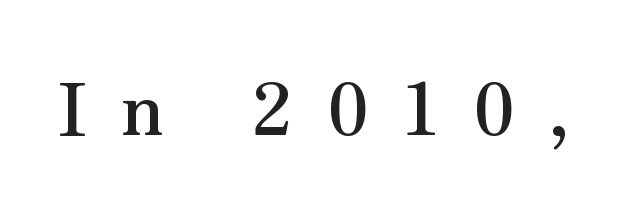
{"serif": "yes", "italic": "no", "bold": "yes", "weight": "semibold", "width": "normal", "stroke_contrast": "medium", "x_height": "small", "monospaced": "no", "underline": "no", "letter_spacing": "wide", "letter_spacing_em": 0.48, "glyph_px": 71}
